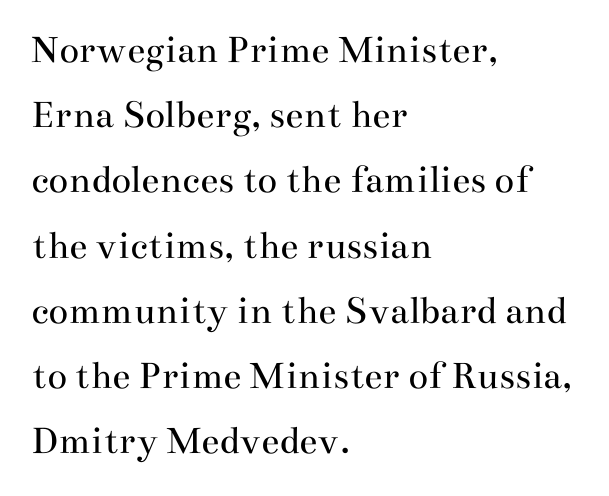
Q: Is the text bold? A: No.
Q: Is the text italic (slanted)? A: No, it is upright.
Q: Is the typeface a serif or a sans-serif typeface? A: Serif.
Q: Is the text underlined? A: No.
Q: How is the paragraph aligned? A: Left-aligned.
Q: Is the spacing between letters normal or unusually wide? A: Normal.
Q: Is the spacing between lines tight, normal or loose? A: Normal.
Q: Width (condensed, normal, or wide)? A: Wide.
Q: Stroke contrast? A: Medium.
Q: x-height? A: Small.
Q: Monospaced? A: No.
